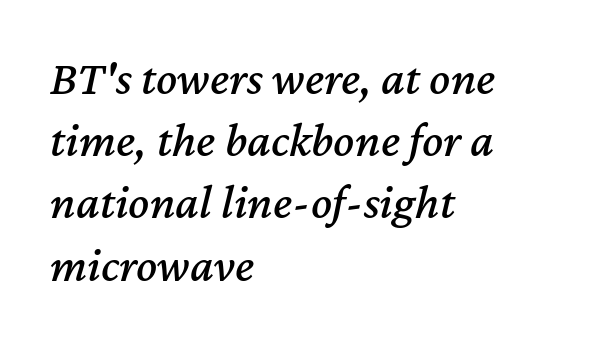
Q: Is the text italic (slanted)? A: Yes, it leans right by about 12 degrees.
Q: Is the text underlined? A: No.
Q: How is the paragraph aligned? A: Left-aligned.
Q: Is the spacing between letters normal or unusually wide? A: Normal.
Q: Is the spacing between lines tight, normal or loose? A: Normal.
Q: Width (condensed, normal, or wide)? A: Normal.
Q: Stroke contrast? A: Medium.
Q: x-height? A: Medium.
Q: Monospaced? A: No.
